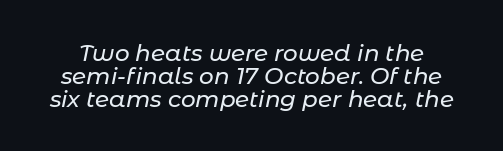
Q: Is the text italic (slanted)? A: Yes, it leans right by about 11 degrees.
Q: Is the text underlined? A: No.
Q: Is the spacing between letters normal or unusually wide? A: Normal.
Q: Is the spacing between lines tight, normal or loose? A: Tight.
